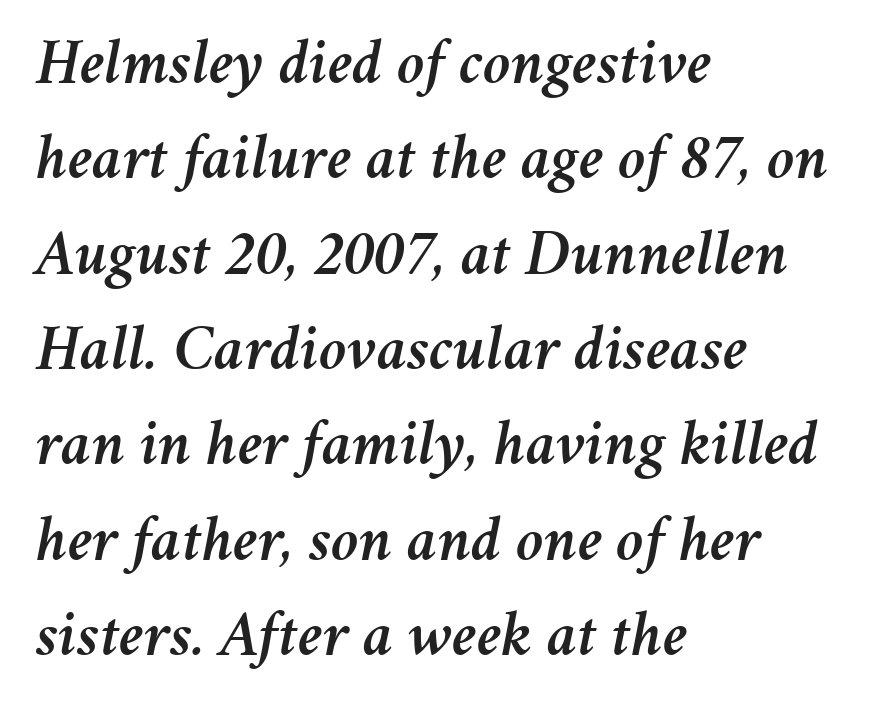
You could not count columns in this text — the font is proportionally spaced. Has an underline been added? It has not. The lines are quadded left. A typesetter would call this zero additional tracking.
